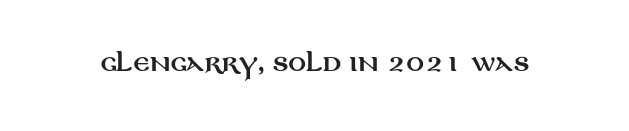
{"italic": "no", "underline": "no", "letter_spacing": "normal", "letter_spacing_em": 0.0, "glyph_px": 22}
